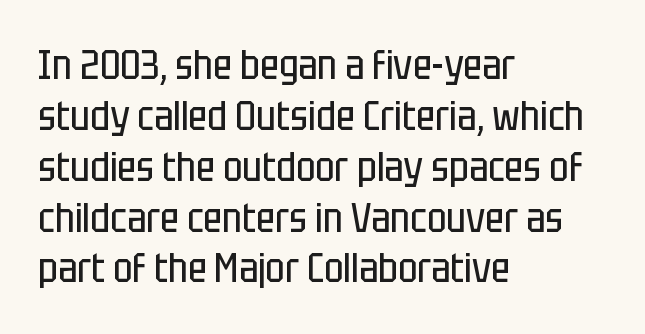
The image shows 41 px regular-weight, condensed sans-serif type, upright; set left-aligned, line spacing 1.24x, normal letter spacing, not underlined; low stroke contrast and a large x-height.
